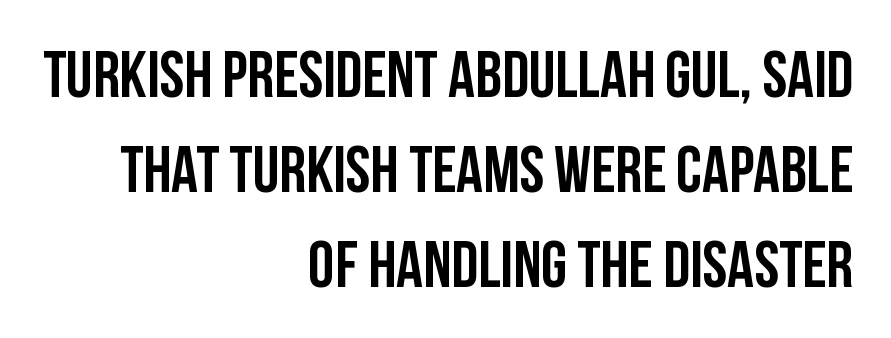
Q: Is the text italic (slanted)? A: No, it is upright.
Q: Is the typeface a serif or a sans-serif typeface? A: Sans-serif.
Q: Is the text underlined? A: No.
Q: How is the paragraph aligned? A: Right-aligned.
Q: Is the spacing between letters normal or unusually wide? A: Normal.
Q: Is the spacing between lines tight, normal or loose? A: Normal.
Q: Width (condensed, normal, or wide)? A: Condensed.
Q: Stroke contrast? A: Low.
Q: x-height? A: Large.
Q: Monospaced? A: No.
